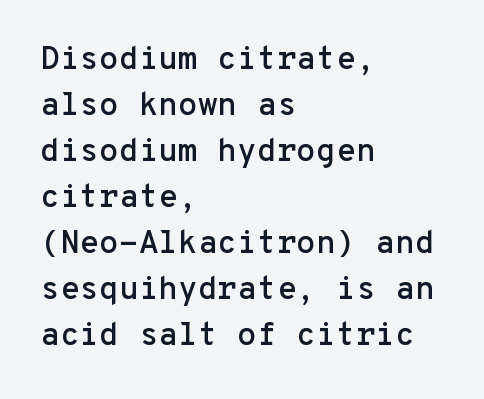
{"serif": "no", "italic": "no", "width": "normal", "stroke_contrast": "low", "x_height": "medium", "monospaced": "yes", "underline": "no", "align": "left", "line_spacing": "normal", "line_spacing_ratio": 1.44, "letter_spacing": "normal", "letter_spacing_em": 0.0, "glyph_px": 32}
